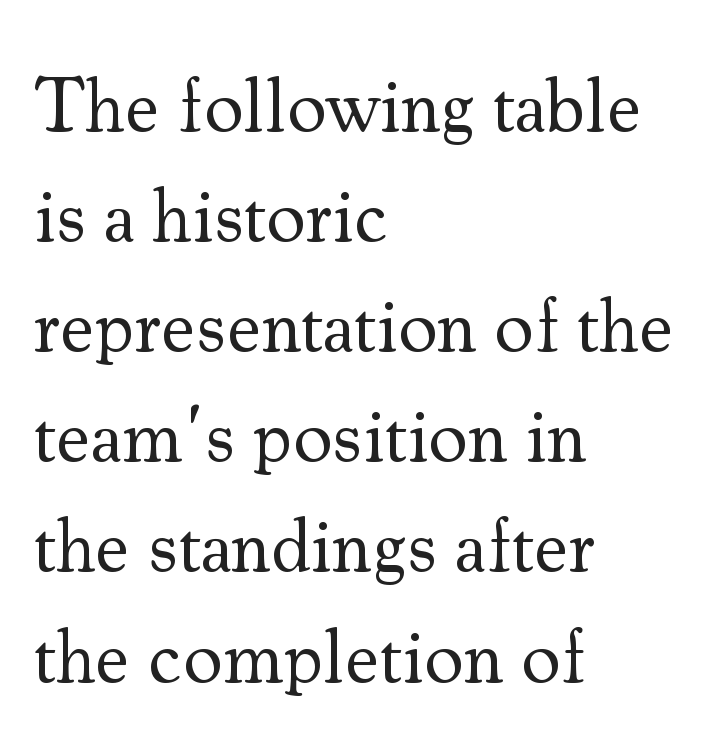
{"serif": "yes", "italic": "no", "bold": "no", "weight": "regular", "width": "normal", "stroke_contrast": "medium", "x_height": "small", "monospaced": "no", "underline": "no", "align": "left", "line_spacing": "normal", "line_spacing_ratio": 1.43, "letter_spacing": "normal", "letter_spacing_em": 0.0, "glyph_px": 77}
